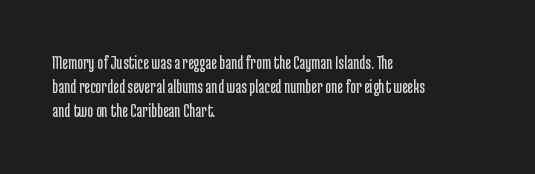
Tall strokes in this sample are plumb rather than angled. Decoration check: the copy has no underline. Words appear dense and cohesive because spacing is normal. The typesetter chose a ragged-right arrangement here.
